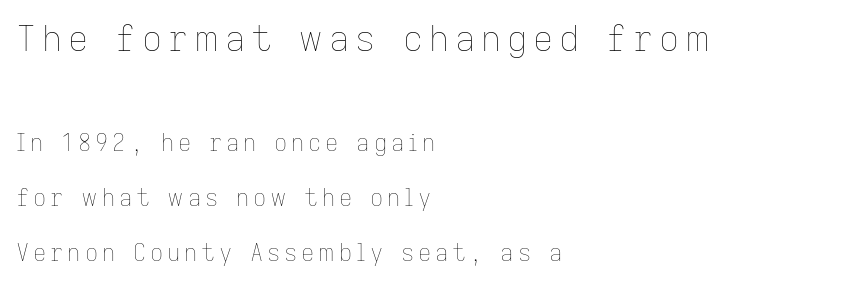
The image shows 35 px thin type, upright; set left-aligned, loose line spacing (2.39x), not underlined; the first (top) block is 1.52x larger; low stroke contrast and a medium x-height.
